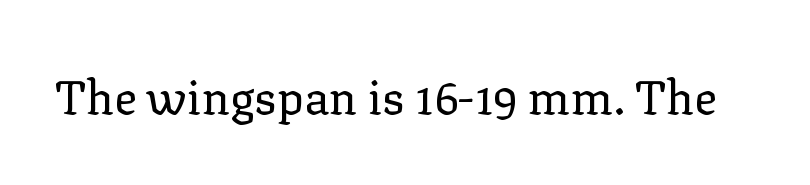
The image shows 47 px regular-weight serif type, upright; set normal letter spacing, not underlined; low stroke contrast and a medium x-height.
